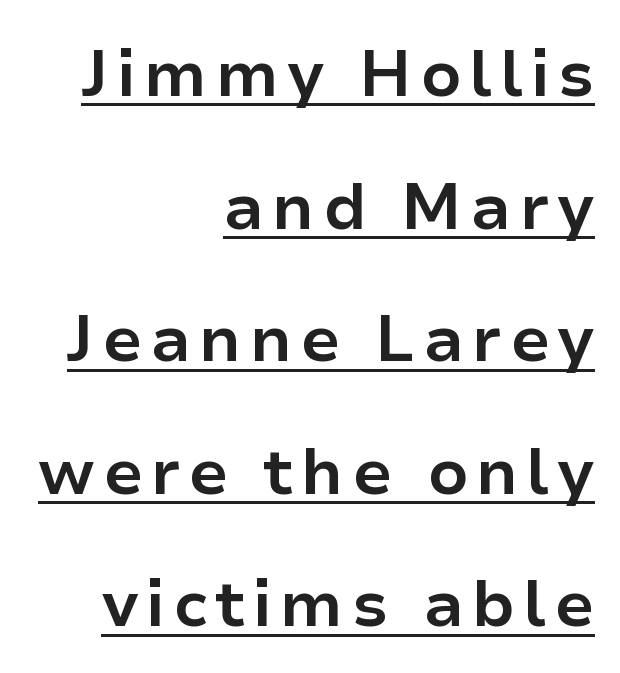
Q: Is the text bold? A: Yes.
Q: Is the text italic (slanted)? A: No, it is upright.
Q: Is the typeface a serif or a sans-serif typeface? A: Sans-serif.
Q: Is the text underlined? A: Yes.
Q: How is the paragraph aligned? A: Right-aligned.
Q: Is the spacing between lines tight, normal or loose? A: Loose.
Q: Width (condensed, normal, or wide)? A: Normal.
Q: Stroke contrast? A: Low.
Q: x-height? A: Medium.
Q: Monospaced? A: No.
